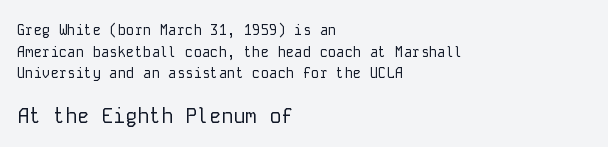
Of the two passages, the one underneath uses the larger point size. Summary of weight: not heavy and not bold. Characters follow at the spacing the type designer built in. The text block is weighted toward the left margin, trailing off unevenly rightward.
